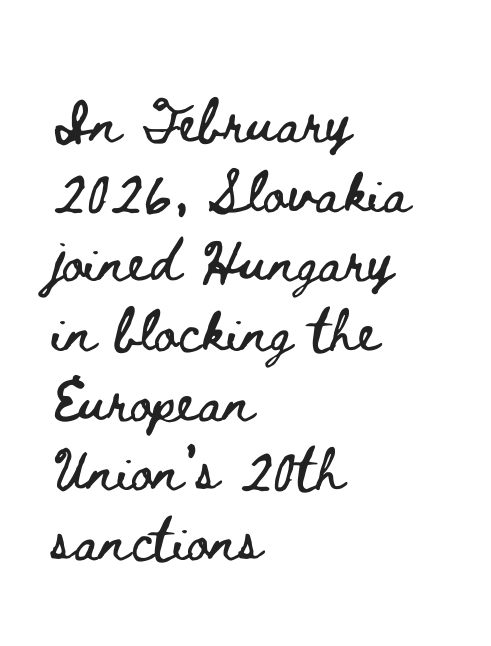
Q: Is the text italic (slanted)? A: Yes.
Q: Is the text underlined? A: No.
Q: How is the paragraph aligned? A: Left-aligned.
Q: Is the spacing between letters normal or unusually wide? A: Normal.
Q: Is the spacing between lines tight, normal or loose? A: Normal.
Q: Width (condensed, normal, or wide)? A: Wide.
Q: Stroke contrast? A: Low.
Q: x-height? A: Small.
Q: Monospaced? A: No.
